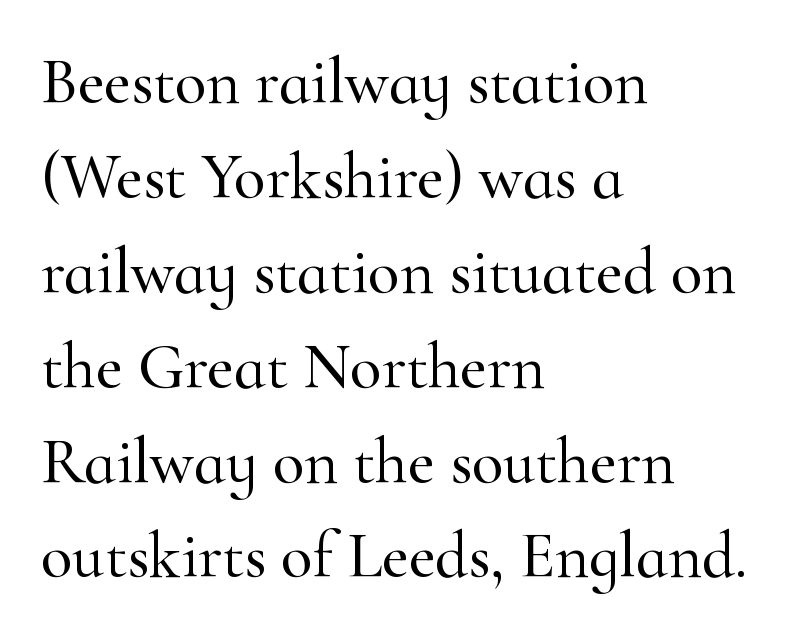
{"serif": "yes", "italic": "no", "width": "normal", "stroke_contrast": "high", "x_height": "small", "monospaced": "no", "underline": "no", "align": "left", "line_spacing": "normal", "line_spacing_ratio": 1.46, "letter_spacing": "normal", "letter_spacing_em": 0.0, "glyph_px": 65}
